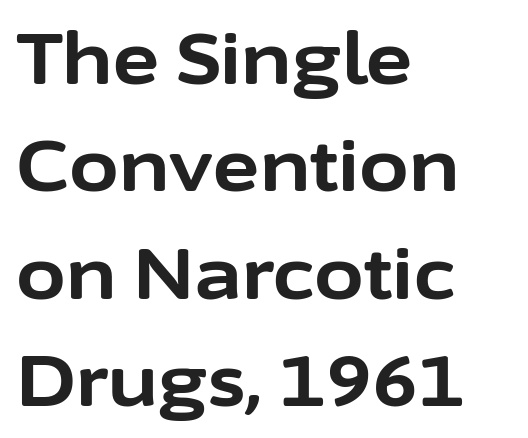
{"serif": "no", "italic": "no", "bold": "yes", "weight": "bold", "width": "normal", "stroke_contrast": "low", "x_height": "medium", "monospaced": "no", "underline": "no", "align": "left", "line_spacing": "normal", "line_spacing_ratio": 1.49, "letter_spacing": "normal", "letter_spacing_em": 0.0, "glyph_px": 72}
